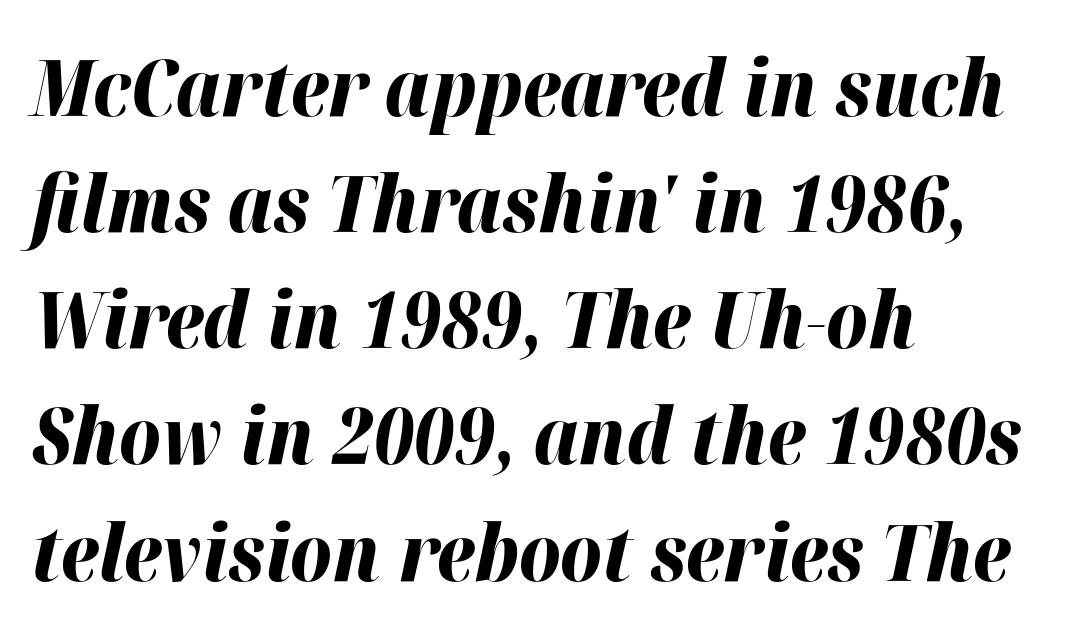
{"italic": "yes", "lean": "right", "slant_degrees": 12, "bold": "yes", "weight": "bold", "width": "normal", "stroke_contrast": "high", "x_height": "medium", "monospaced": "no", "underline": "no", "align": "left", "line_spacing": "normal", "line_spacing_ratio": 1.47, "letter_spacing": "normal", "letter_spacing_em": 0.0, "glyph_px": 79}
